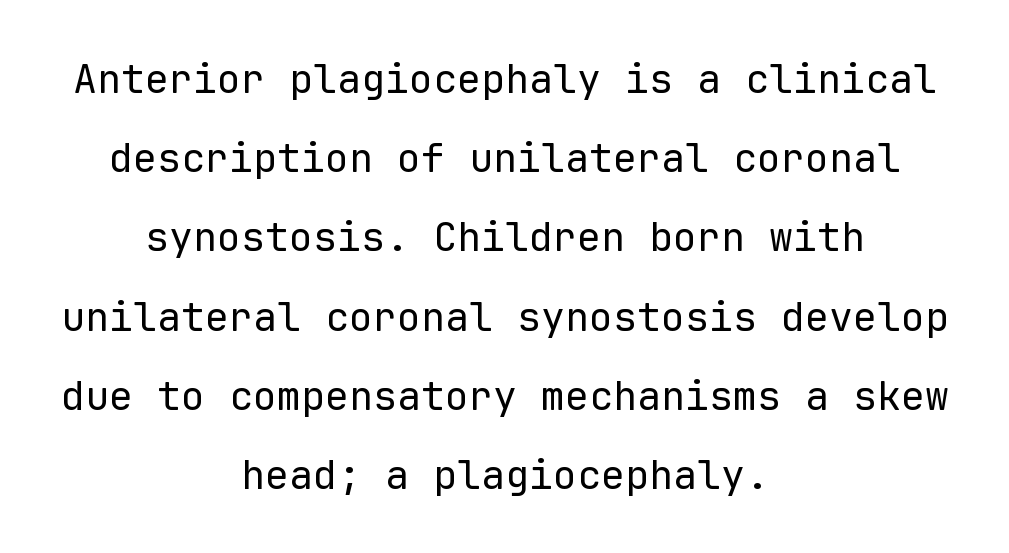
When letters stand straight like this, we call the style roman or upright. There is no visible air inserted between adjacent glyphs. Underlining? Definitely not there. The characters display no serif detailing; their extremities are plain. The font is comparable to plain body text, perhaps lighter.
